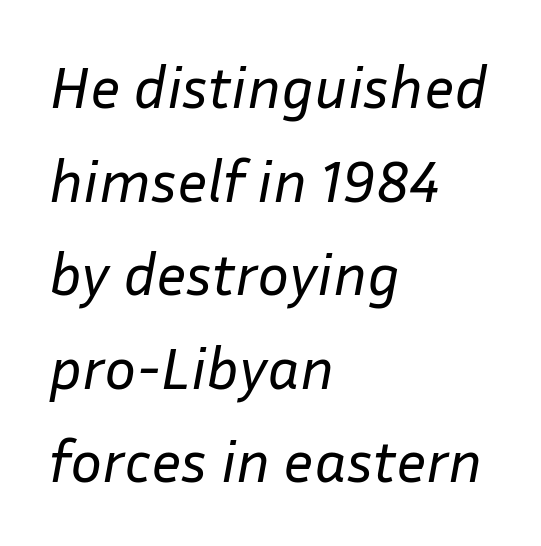
Q: Is the text bold? A: No.
Q: Is the text italic (slanted)? A: Yes, it leans right by about 10 degrees.
Q: Is the text underlined? A: No.
Q: How is the paragraph aligned? A: Left-aligned.
Q: Is the spacing between letters normal or unusually wide? A: Normal.
Q: Is the spacing between lines tight, normal or loose? A: Normal.
Q: Width (condensed, normal, or wide)? A: Normal.
Q: Stroke contrast? A: Low.
Q: x-height? A: Medium.
Q: Monospaced? A: No.
